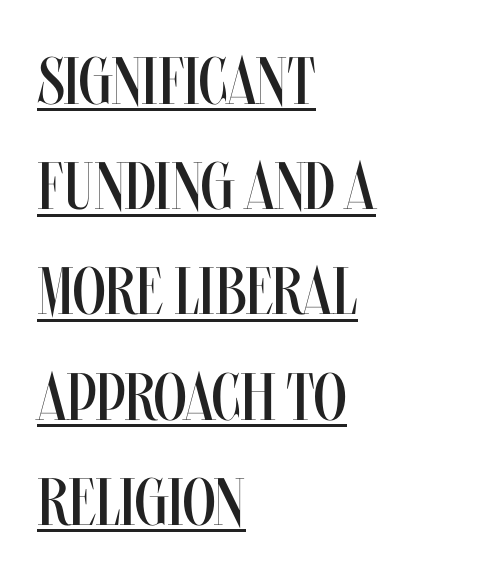
{"italic": "no", "bold": "no", "weight": "regular", "width": "condensed", "stroke_contrast": "medium", "x_height": "large", "monospaced": "no", "underline": "yes", "align": "left", "line_spacing": "normal", "line_spacing_ratio": 1.57, "letter_spacing": "normal", "letter_spacing_em": 0.0, "glyph_px": 67}
